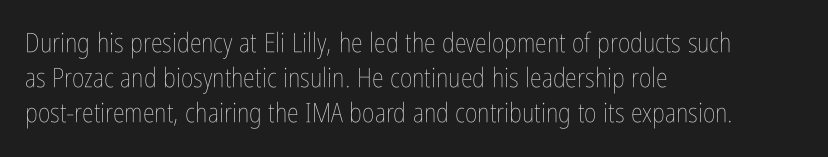
{"italic": "no", "bold": "no", "underline": "no", "align": "left", "line_spacing": "normal", "line_spacing_ratio": 1.29, "letter_spacing": "normal", "letter_spacing_em": 0.0, "glyph_px": 27}
